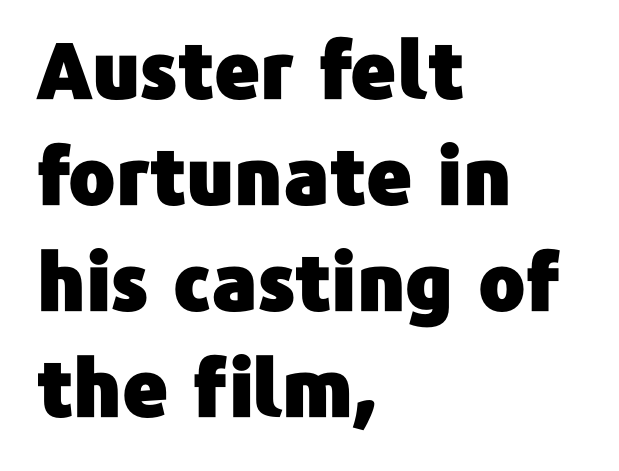
Does the copy run flush right? No — it runs flush left. Spacing verdict: proportional, widths tailored to each character. The foot of each line stays bare and open. Honestly, the letter spacing is just normal — you wouldn't notice it. Does the leading feel generous? No, just average. The typography opts for an upright posture over an oblique one.
